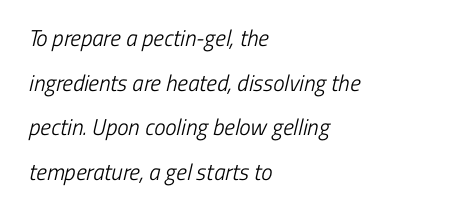
The image shows 23 px text type; set left-aligned, loose line spacing (1.94x), normal letter spacing, not underlined.
